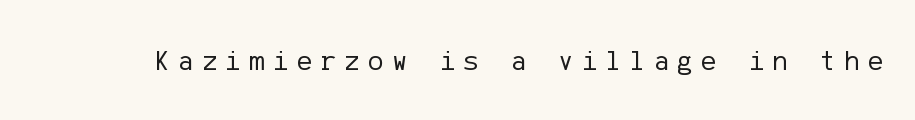
The image shows 29 px regular-weight sans-serif type, upright; set unusually wide letter spacing (+0.29 em), not underlined; low stroke contrast and a medium x-height.
